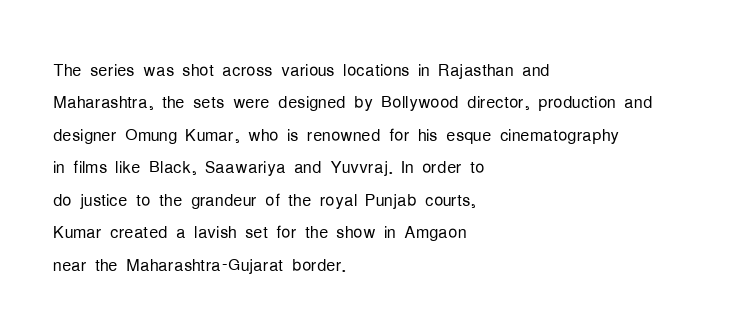
The image shows 23 px text type, upright; set left-aligned, normal line spacing (1.41x), normal letter spacing, not underlined.
